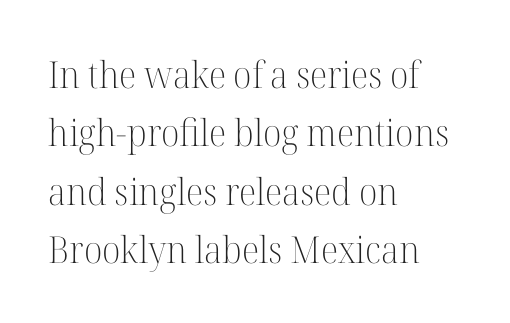
The strokes are not fattened; the text isn't bold. This sample uses a serif face. This rendering uses left alignment, leaving the right contour irregular. You could not count columns in this text — the font is proportionally spaced.
